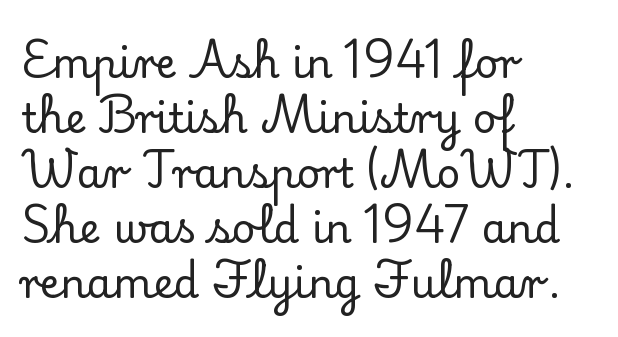
These lines keep a tight, regular rhythm from letter to letter. This sample has the flowing, uneven cadence of proportional lettering. Honestly, there is no underline to notice here at all. Typeset ragged right — the left edge is the straight one. Ascenders rise straight up at ninety degrees.
